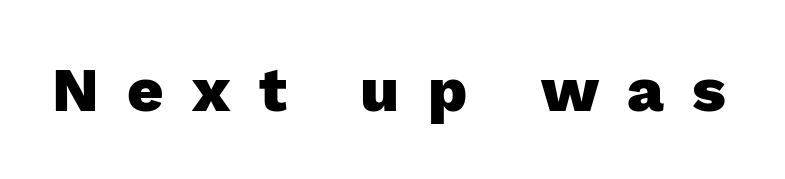
Vertical strokes here are truly vertical. The foot of each line stays bare and open. Display-style spreading of the glyphs; the letterfit is very open. Note: no serifs on the glyphs. On the weight axis this lands at bold, roughly 700.
